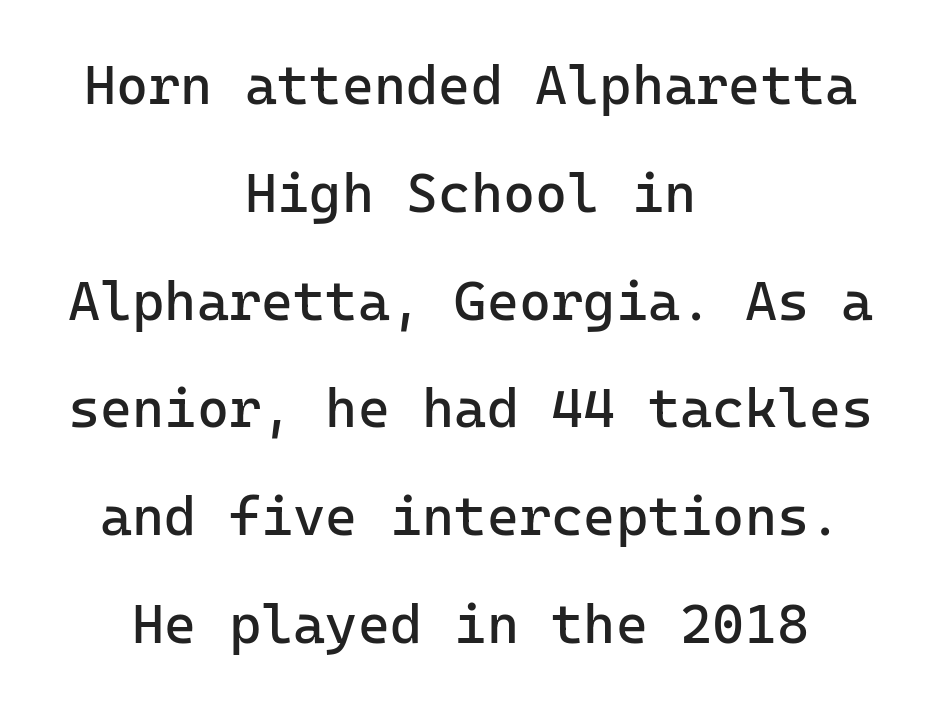
The image shows 55 px regular-weight sans-serif type, upright, monospaced; set centered, loose line spacing (1.96x), normal letter spacing, not underlined; low stroke contrast and a medium x-height.
